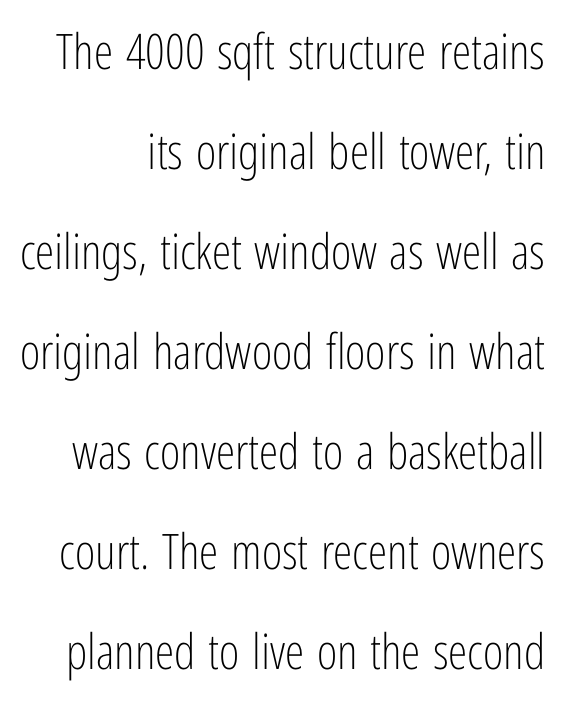
Vertical spacing — loose. These lines are composed in type without serifs. You could not count columns in this text — the font is proportionally spaced. The face looks like a standard text weight, possibly lighter. Any mark beneath the type? The region is blank. Italic: no, the glyphs are upright roman.
